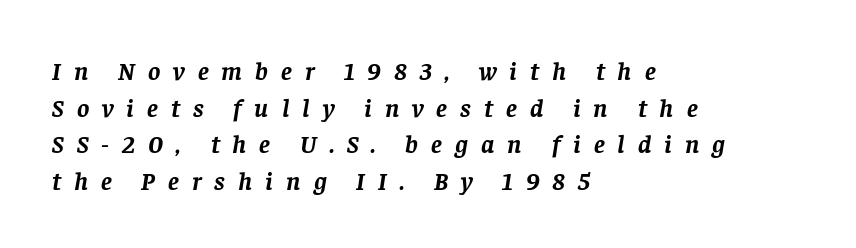
The specimen reads as italic at a glance. Regarding leading, the lines here are spaced in the standard way. You'd pick this weight for a headline — it's a proper bold. Just letters on the line, the space beneath them empty. This sample is left-justified, so line endings fall wherever the words run out. Here the glyphs are tracked loosely, breaking word shapes into spaced letters.
